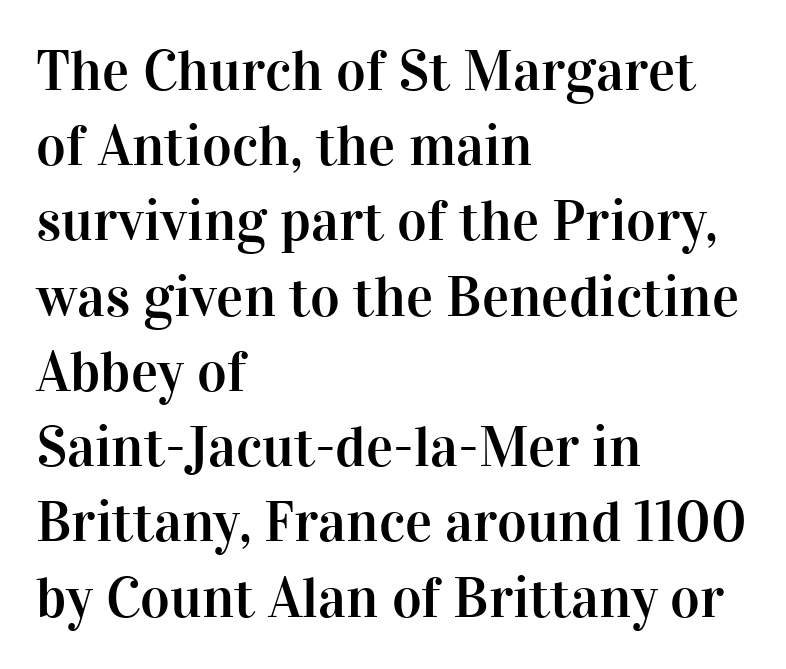
{"serif": "yes", "italic": "no", "width": "normal", "stroke_contrast": "high", "x_height": "medium", "monospaced": "no", "underline": "no", "align": "left", "line_spacing": "normal", "line_spacing_ratio": 1.32, "letter_spacing": "normal", "letter_spacing_em": 0.0, "glyph_px": 57}
